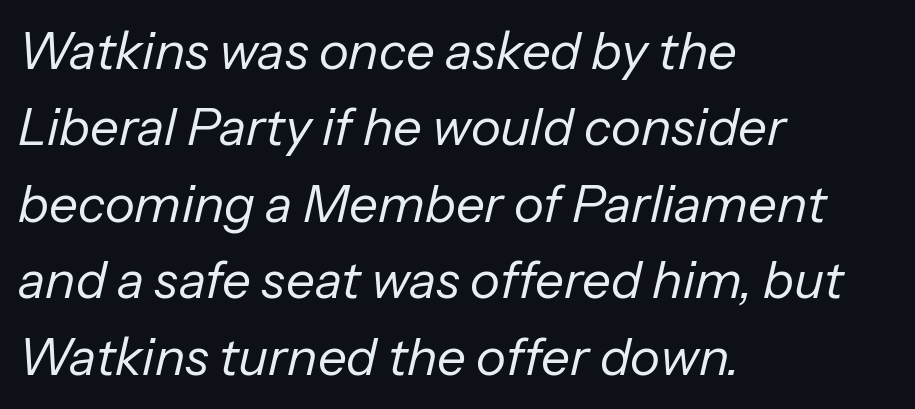
Stroke mass is kept to a normal reading level or below. Each line starts at the same left margin while the right side varies. Posture: slanted. Spacing verdict: proportional, widths tailored to each character.
